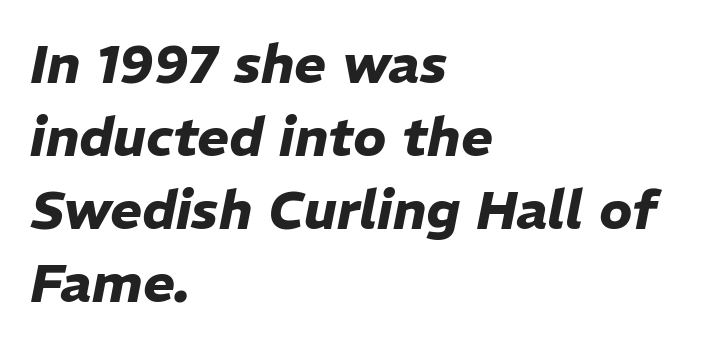
Q: Is the text bold? A: Yes.
Q: Is the text italic (slanted)? A: Yes, it leans right by about 11 degrees.
Q: Is the text underlined? A: No.
Q: How is the paragraph aligned? A: Left-aligned.
Q: Is the spacing between letters normal or unusually wide? A: Normal.
Q: Is the spacing between lines tight, normal or loose? A: Normal.
Q: Width (condensed, normal, or wide)? A: Normal.
Q: Stroke contrast? A: Low.
Q: x-height? A: Medium.
Q: Monospaced? A: No.
